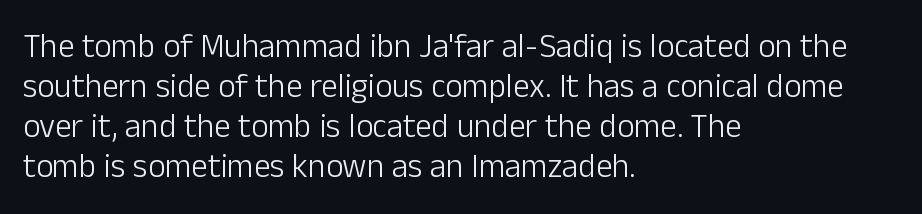
The image shows 33 px light sans-serif type, upright; set left-aligned, line spacing 1.21x, normal letter spacing, not underlined; low stroke contrast and a medium x-height.
